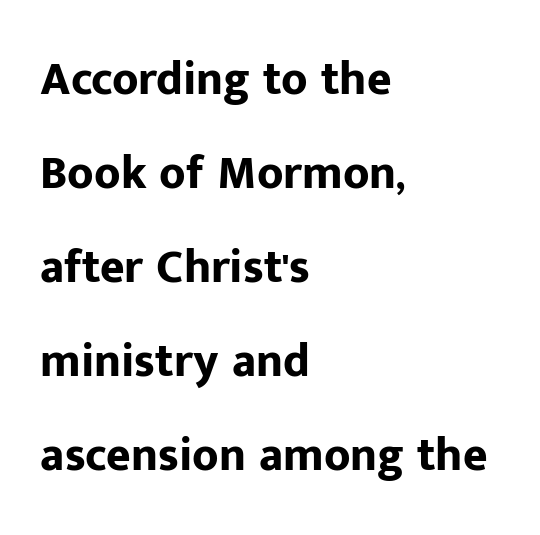
Q: Is the text bold? A: Yes.
Q: Is the text italic (slanted)? A: No, it is upright.
Q: Is the typeface a serif or a sans-serif typeface? A: Sans-serif.
Q: Is the text underlined? A: No.
Q: How is the paragraph aligned? A: Left-aligned.
Q: Is the spacing between letters normal or unusually wide? A: Normal.
Q: Is the spacing between lines tight, normal or loose? A: Loose.
Q: Width (condensed, normal, or wide)? A: Normal.
Q: Stroke contrast? A: Low.
Q: x-height? A: Medium.
Q: Monospaced? A: No.
